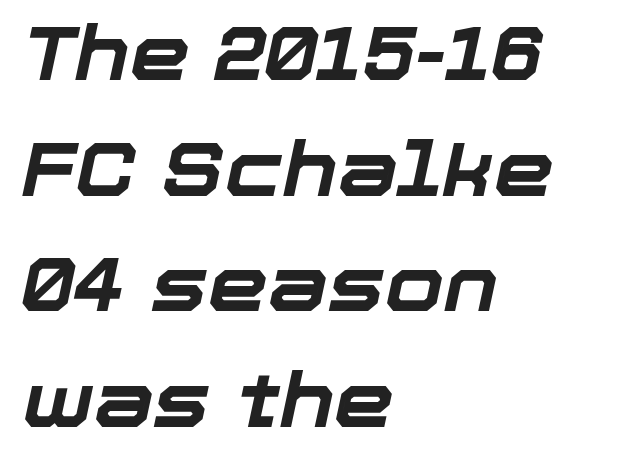
The image shows 76 px bold type, italic (leaning right); set left-aligned, normal line spacing (1.52x), normal letter spacing, not underlined; low stroke contrast and a medium x-height.
